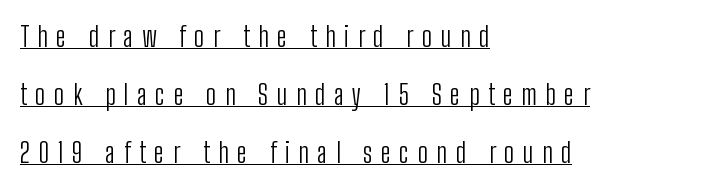
The image shows 27 px text type, upright; set left-aligned, loose line spacing (2.15x), unusually wide letter spacing (+0.32 em), underlined.
